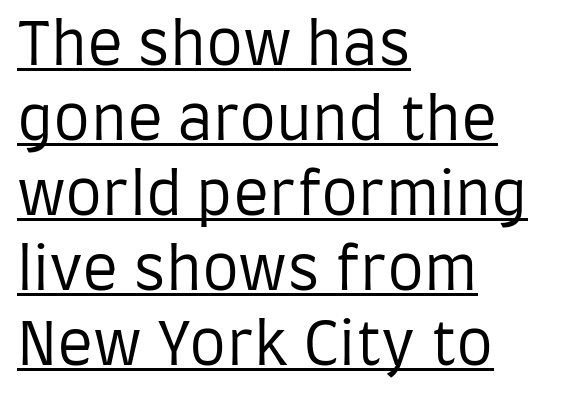
Underlining? Definitely there. The typeface chosen for these lines omits serifs. Is the letter spacing exaggerated? No — it looks like the ordinary default. The rag falls on the right side of this text block. Here the designer chose a conventional face with non-uniform glyph widths. The block of text has a typical density, with ordinary space between rows.
